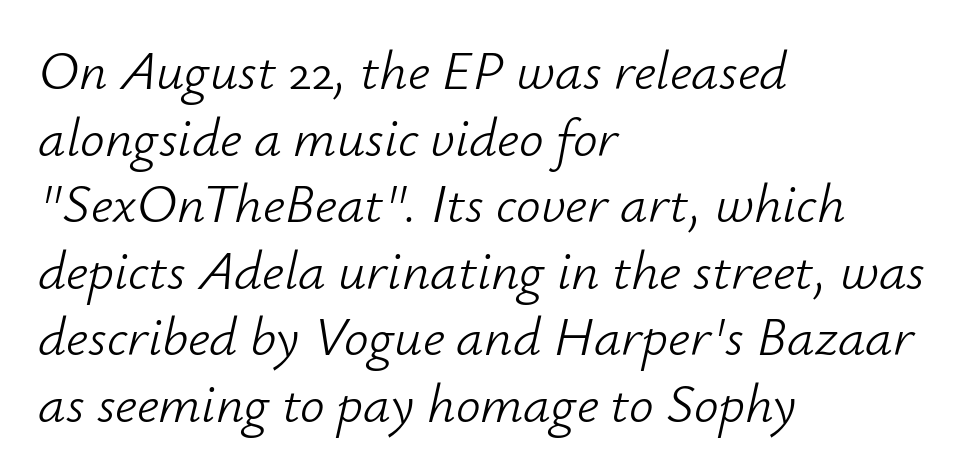
{"italic": "yes", "lean": "right", "slant_degrees": 12, "bold": "no", "weight": "light", "width": "normal", "stroke_contrast": "low", "x_height": "small", "monospaced": "no", "underline": "no", "align": "left", "line_spacing_ratio": 1.21, "letter_spacing": "normal", "letter_spacing_em": 0.0, "glyph_px": 55}
